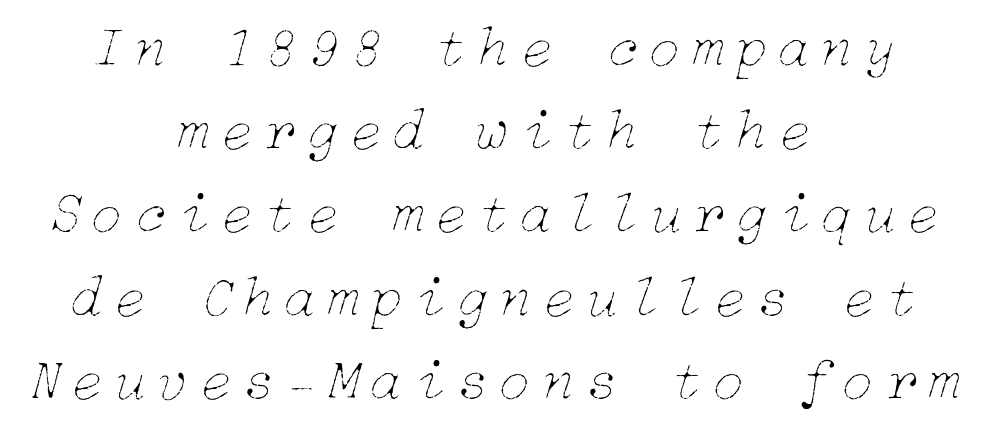
Q: Is the text bold? A: No.
Q: Is the text italic (slanted)? A: Yes, it leans right by about 15 degrees.
Q: Is the text underlined? A: No.
Q: How is the paragraph aligned? A: Centered.
Q: Is the spacing between lines tight, normal or loose? A: Normal.
Q: Width (condensed, normal, or wide)? A: Normal.
Q: Stroke contrast? A: Low.
Q: x-height? A: Medium.
